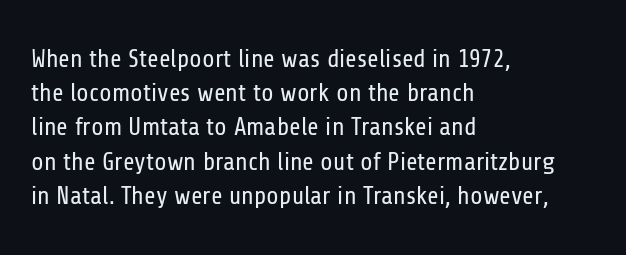
{"italic": "no", "bold": "no", "underline": "no", "align": "left", "line_spacing": "normal", "line_spacing_ratio": 1.37, "letter_spacing": "normal", "letter_spacing_em": 0.0, "glyph_px": 25}
